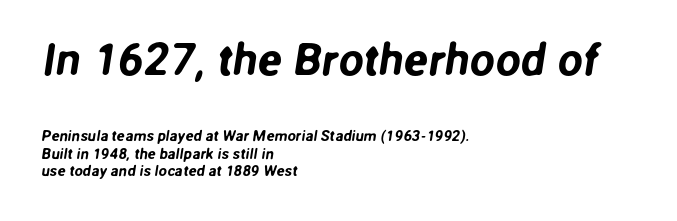
Q: Is the typeface a serif or a sans-serif typeface? A: Sans-serif.
Q: Is the text underlined? A: No.
Q: How is the paragraph aligned? A: Left-aligned.
Q: Is the spacing between letters normal or unusually wide? A: Normal.
Q: Which block of text is set in a larger size, the first (top) or the second (bottom)? A: The first (top) one.
Q: Width (condensed, normal, or wide)? A: Normal.
Q: Stroke contrast? A: Low.
Q: x-height? A: Medium.
Q: Monospaced? A: No.
